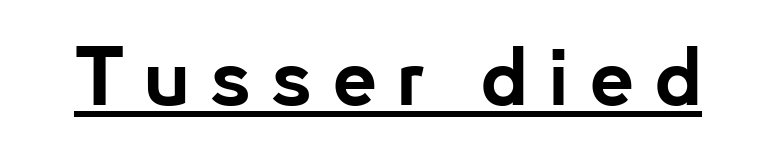
Q: Is the text bold? A: Yes.
Q: Is the text italic (slanted)? A: No, it is upright.
Q: Is the typeface a serif or a sans-serif typeface? A: Sans-serif.
Q: Is the text underlined? A: Yes.
Q: Is the spacing between letters normal or unusually wide? A: Unusually wide.
Q: Width (condensed, normal, or wide)? A: Normal.
Q: Stroke contrast? A: Low.
Q: x-height? A: Small.
Q: Monospaced? A: No.
